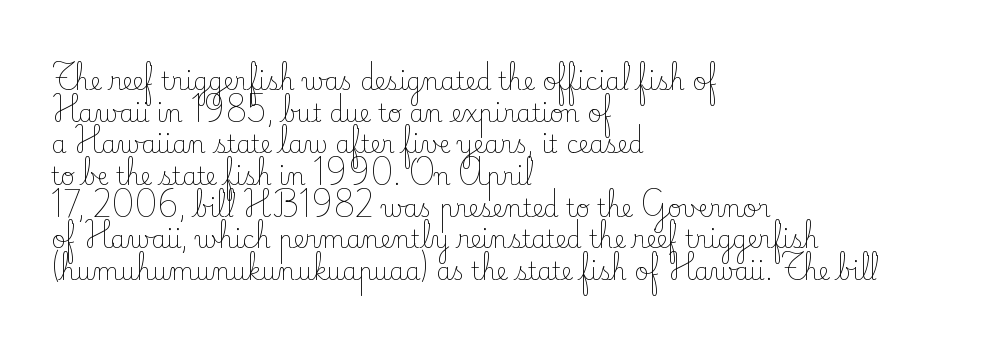
Q: Is the text bold? A: No.
Q: Is the text italic (slanted)? A: No, it is upright.
Q: Is the text underlined? A: No.
Q: How is the paragraph aligned? A: Left-aligned.
Q: Is the spacing between letters normal or unusually wide? A: Normal.
Q: Is the spacing between lines tight, normal or loose? A: Normal.
